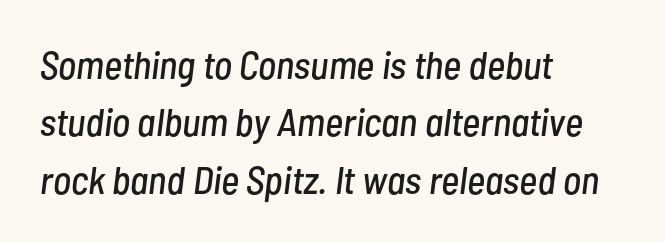
{"italic": "yes", "lean": "right", "slant_degrees": 7, "width": "condensed", "stroke_contrast": "low", "x_height": "medium", "monospaced": "no", "underline": "no", "align": "left", "line_spacing": "normal", "line_spacing_ratio": 1.47, "letter_spacing": "normal", "letter_spacing_em": 0.0, "glyph_px": 39}
